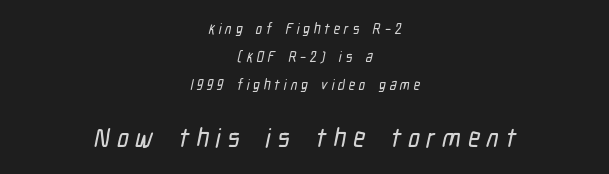
Q: Is the text underlined? A: No.
Q: How is the paragraph aligned? A: Centered.
Q: Is the spacing between letters normal or unusually wide? A: Unusually wide.
Q: Is the spacing between lines tight, normal or loose? A: Loose.
Q: Which block of text is set in a larger size, the first (top) or the second (bottom)? A: The second (bottom) one.
